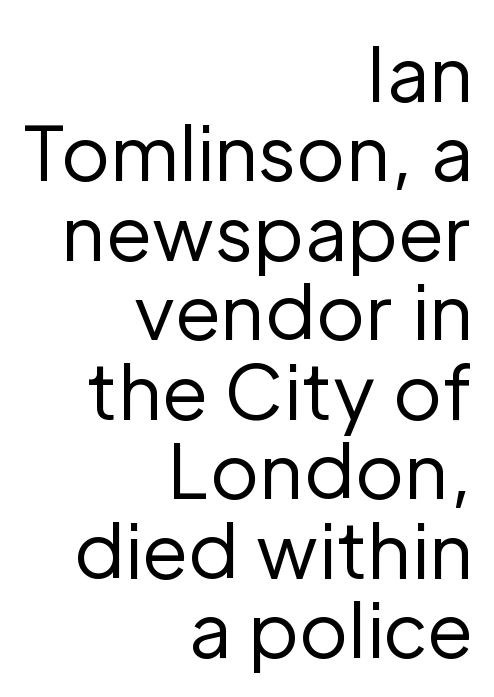
Q: Is the text bold? A: No.
Q: Is the text italic (slanted)? A: No, it is upright.
Q: Is the typeface a serif or a sans-serif typeface? A: Sans-serif.
Q: Is the text underlined? A: No.
Q: How is the paragraph aligned? A: Right-aligned.
Q: Is the spacing between letters normal or unusually wide? A: Normal.
Q: Is the spacing between lines tight, normal or loose? A: Tight.
Q: Width (condensed, normal, or wide)? A: Normal.
Q: Stroke contrast? A: Low.
Q: x-height? A: Medium.
Q: Monospaced? A: No.
